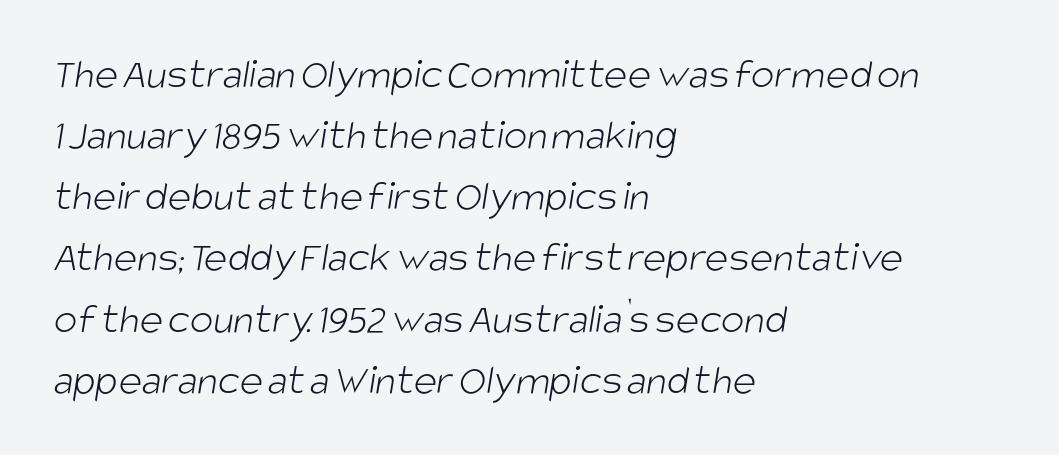
What stands out about the letter spacing? Nothing — it is the standard amount. The lines are quadded left. Compared with typical paragraphs, the rows here are spaced about the same. Font category for this specimen: sans-serif. Caption: face not bold, strokes unweighted.
